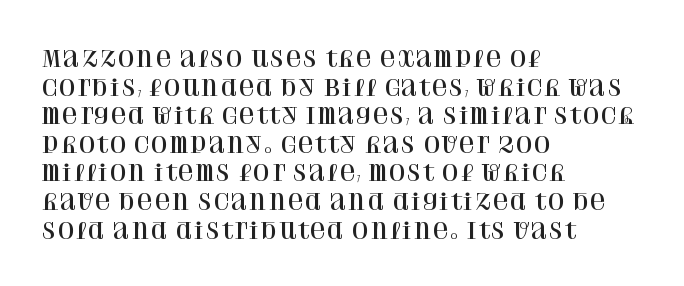
{"italic": "no", "underline": "no", "align": "left", "line_spacing": "normal", "line_spacing_ratio": 1.3, "letter_spacing": "normal", "letter_spacing_em": 0.0, "glyph_px": 22}
